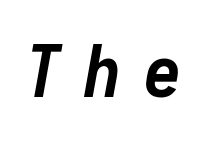
The image shows 73 px semibold, condensed type, italic (leaning right), monospaced; set unusually wide letter spacing (+0.32 em), not underlined; low stroke contrast and a medium x-height.
